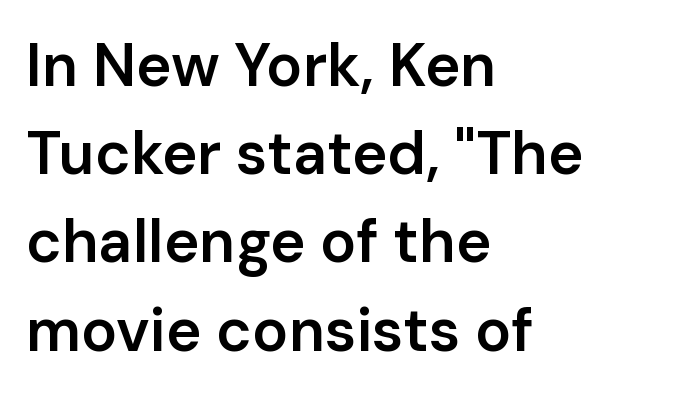
The image shows 60 px semibold sans-serif type, upright; set left-aligned, normal line spacing (1.47x), normal letter spacing, not underlined; low stroke contrast and a medium x-height.
